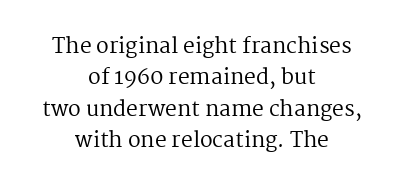
The image shows 21 px text type, upright; set centered, normal line spacing (1.49x), normal letter spacing, not underlined.
